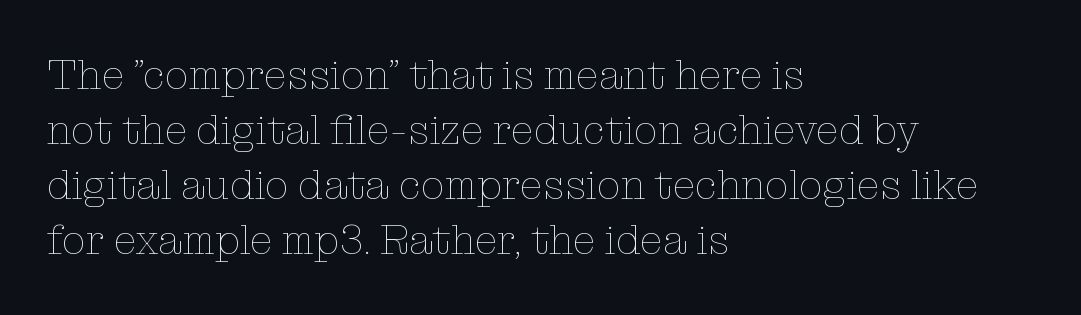
The image shows 42 px thin type, upright; set left-aligned, normal line spacing (1.31x), normal letter spacing, not underlined; low stroke contrast and a medium x-height.
